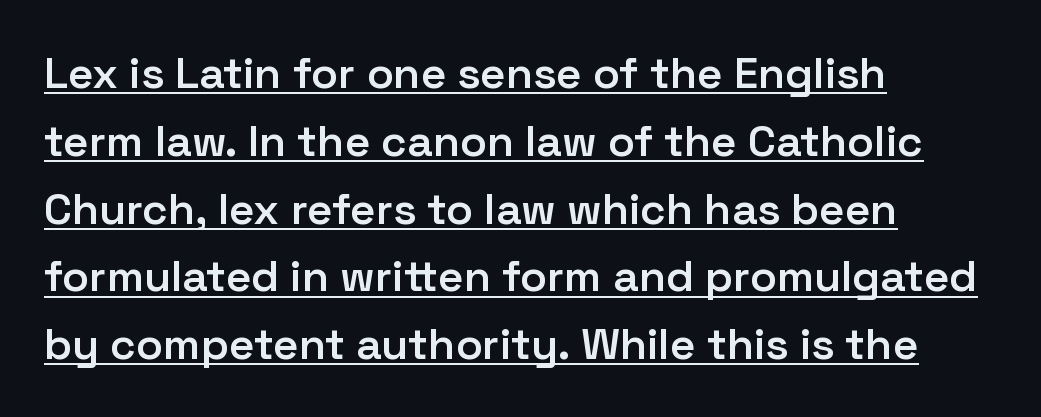
{"serif": "no", "italic": "no", "bold": "semi", "weight": "semibold", "width": "normal", "stroke_contrast": "low", "x_height": "medium", "monospaced": "no", "underline": "yes", "align": "left", "line_spacing": "normal", "line_spacing_ratio": 1.54, "letter_spacing": "normal", "letter_spacing_em": 0.0, "glyph_px": 44}
